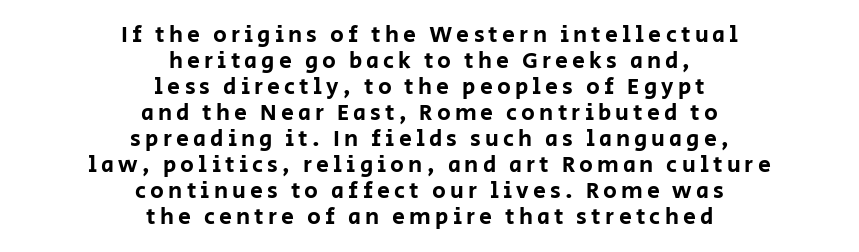
The image shows 23 px text type, upright; set centered, tight line spacing (1.13x), not underlined.
